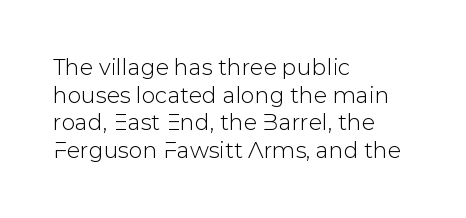
Q: Is the text italic (slanted)? A: No, it is upright.
Q: Is the text underlined? A: No.
Q: How is the paragraph aligned? A: Left-aligned.
Q: Is the spacing between letters normal or unusually wide? A: Normal.
Q: Is the spacing between lines tight, normal or loose? A: Normal.
